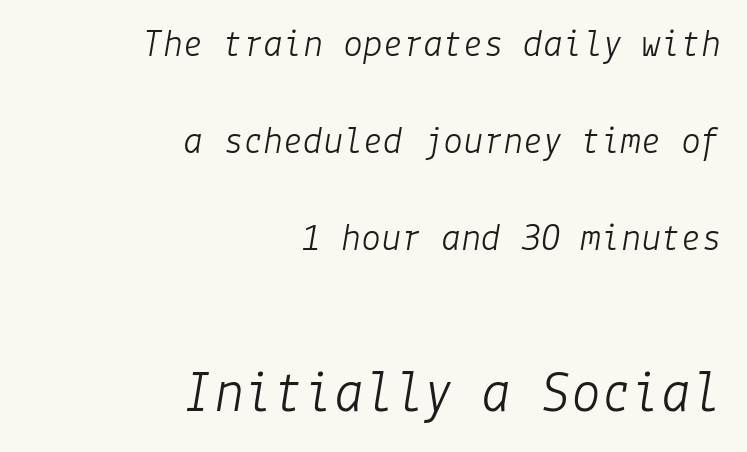
{"italic": "yes", "lean": "right", "slant_degrees": 9, "bold": "no", "weight": "light", "width": "normal", "stroke_contrast": "low", "x_height": "medium", "underline": "no", "align": "right", "line_spacing": "loose", "line_spacing_ratio": 2.43, "letter_spacing": "normal", "letter_spacing_em": 0.0, "larger_block": "second", "size_ratio": 1.5, "glyph_px": 60}
